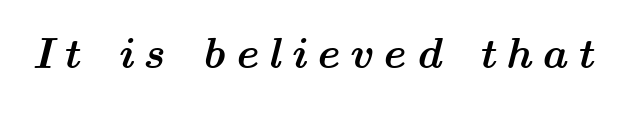
The image shows 44 px semibold, wide type, italic (leaning right); set unusually wide letter spacing (+0.22 em), not underlined; medium stroke contrast and a medium x-height.
